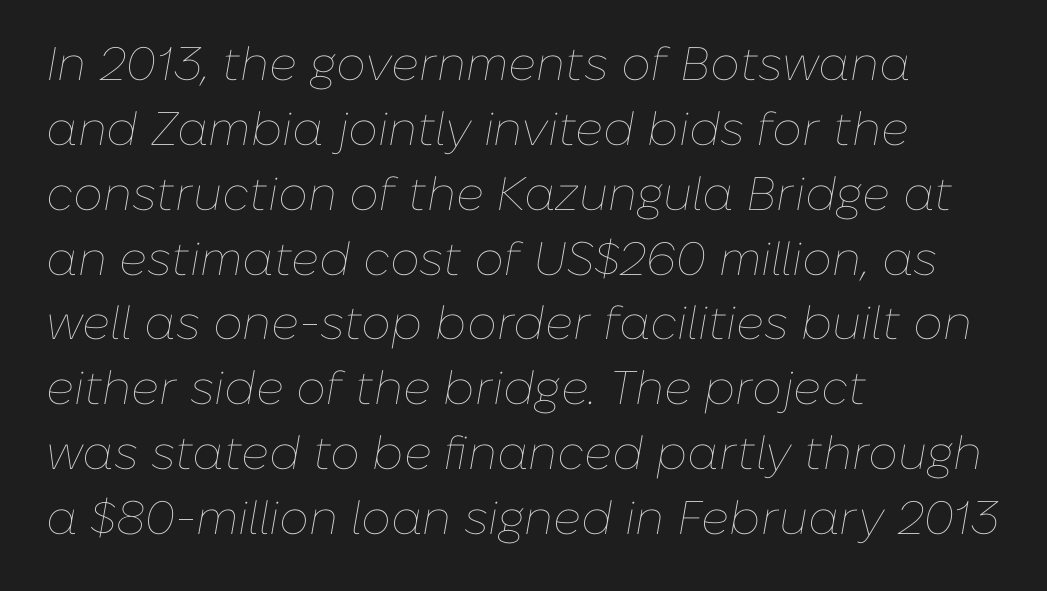
The image shows 47 px thin type, italic (leaning right); set left-aligned, normal line spacing (1.38x), normal letter spacing, not underlined; low stroke contrast and a medium x-height.
